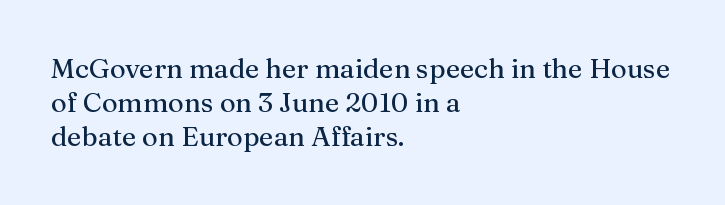
Q: Is the text italic (slanted)? A: No, it is upright.
Q: Is the text underlined? A: No.
Q: How is the paragraph aligned? A: Left-aligned.
Q: Is the spacing between letters normal or unusually wide? A: Normal.
Q: Is the spacing between lines tight, normal or loose? A: Normal.
